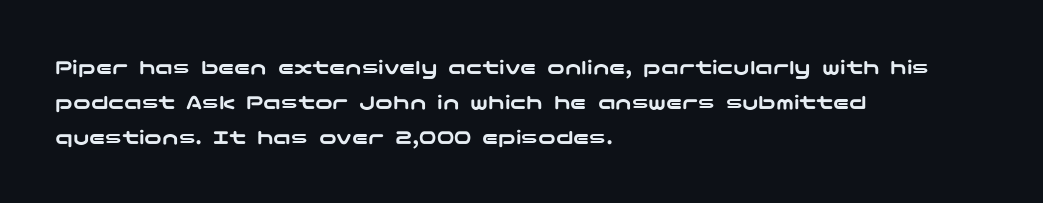
The image shows 22 px text type, upright; set left-aligned, normal line spacing (1.59x), normal letter spacing, not underlined.
